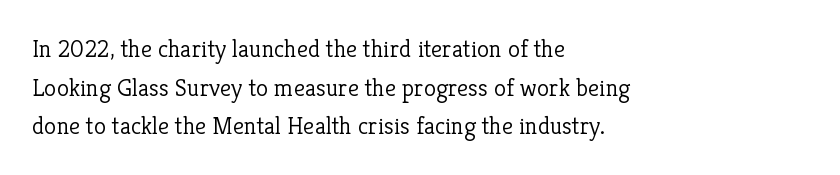
{"italic": "no", "bold": "no", "underline": "no", "align": "left", "line_spacing": "normal", "line_spacing_ratio": 1.55, "letter_spacing": "normal", "letter_spacing_em": 0.0, "glyph_px": 25}
